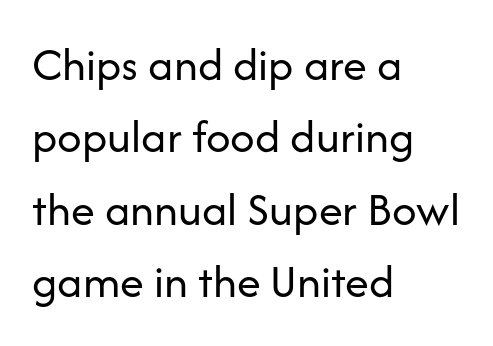
Stroke mass is kept to a normal reading level or below. This is the regular roman posture of the typeface. Leading: standard. Caption: standard tracking, unaltered. A classic flush-left, rag-right setting is used for this passage.
